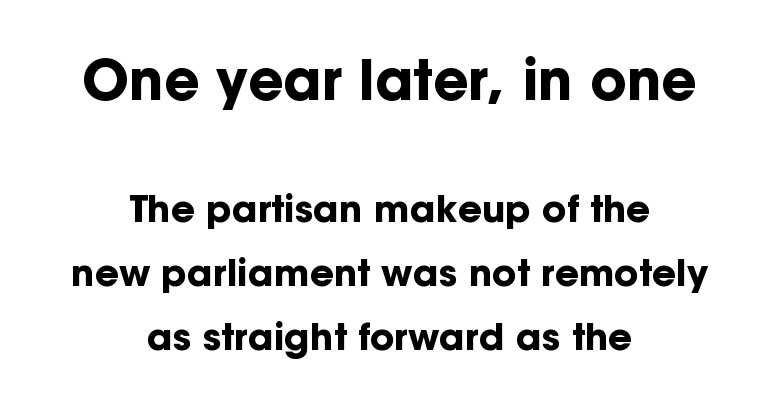
The image shows 55 px bold sans-serif type, upright; set centered, line spacing 1.74x, normal letter spacing, not underlined; the first (top) block is 1.49x larger; low stroke contrast and a medium x-height.
